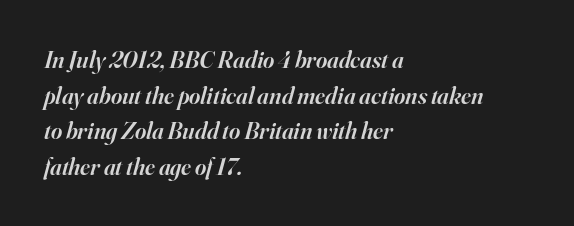
{"italic": "yes", "lean": "right", "slant_degrees": 16, "bold": "semi", "underline": "no", "align": "left", "line_spacing": "normal", "line_spacing_ratio": 1.48, "letter_spacing": "normal", "letter_spacing_em": 0.0, "glyph_px": 24}
